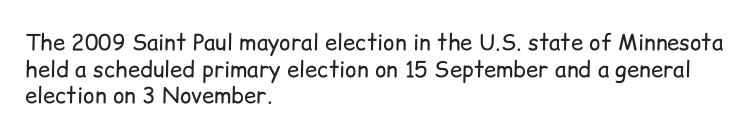
Q: Is the text bold? A: No.
Q: Is the text italic (slanted)? A: No, it is upright.
Q: Is the text underlined? A: No.
Q: How is the paragraph aligned? A: Left-aligned.
Q: Is the spacing between letters normal or unusually wide? A: Normal.
